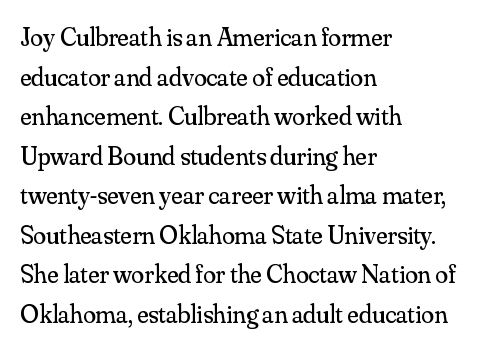
Q: Is the text bold? A: No.
Q: Is the text italic (slanted)? A: No, it is upright.
Q: Is the text underlined? A: No.
Q: How is the paragraph aligned? A: Left-aligned.
Q: Is the spacing between letters normal or unusually wide? A: Normal.
Q: Is the spacing between lines tight, normal or loose? A: Normal.
